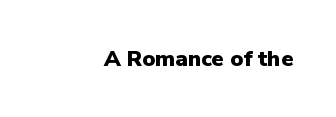
Short note: letters normally spaced. Words float on clear page, feet unadorned. The letters stand upright; this is a roman face. Heavy, bold letterforms.
